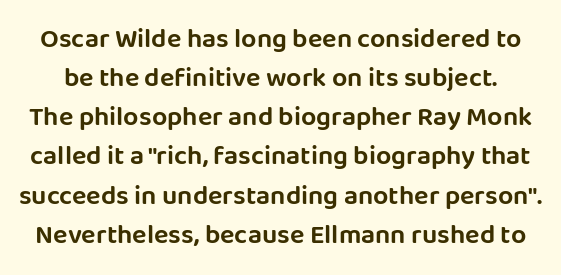
Q: Is the text italic (slanted)? A: No, it is upright.
Q: Is the text underlined? A: No.
Q: Is the spacing between letters normal or unusually wide? A: Normal.
Q: Is the spacing between lines tight, normal or loose? A: Normal.
